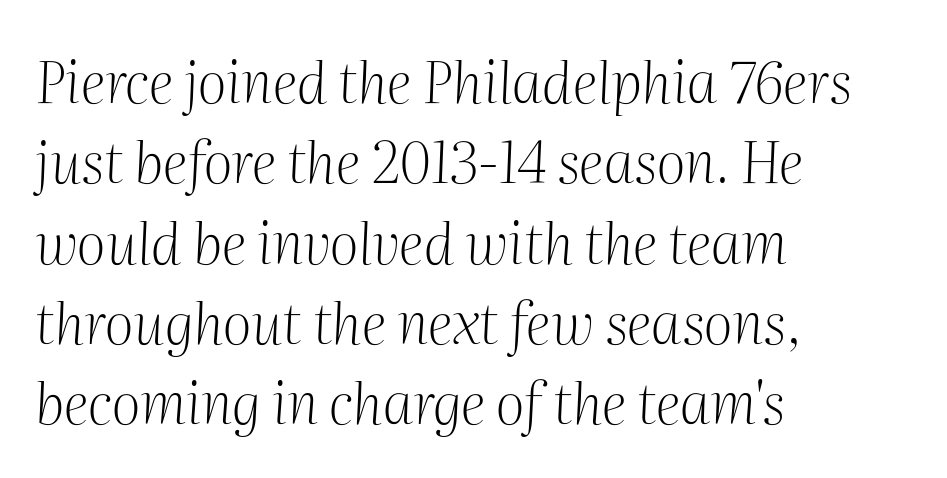
Q: Is the text bold? A: No.
Q: Is the text italic (slanted)? A: Yes, it leans right by about 2 degrees.
Q: Is the typeface a serif or a sans-serif typeface? A: Serif.
Q: Is the text underlined? A: No.
Q: How is the paragraph aligned? A: Left-aligned.
Q: Is the spacing between letters normal or unusually wide? A: Normal.
Q: Is the spacing between lines tight, normal or loose? A: Normal.
Q: Width (condensed, normal, or wide)? A: Normal.
Q: Stroke contrast? A: Medium.
Q: x-height? A: Medium.
Q: Monospaced? A: No.
